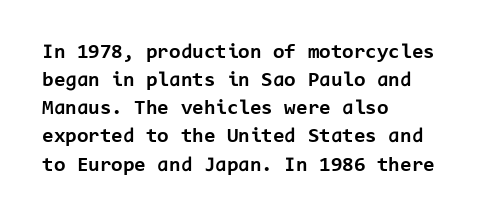
The image shows 21 px bold type, upright; set left-aligned, normal line spacing (1.34x), normal letter spacing, not underlined.
